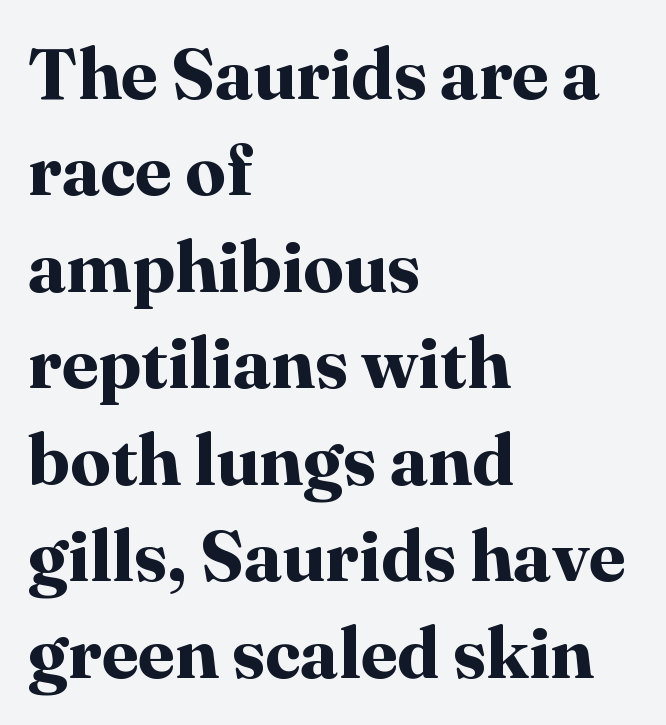
Q: Is the text bold? A: Yes.
Q: Is the text italic (slanted)? A: No, it is upright.
Q: Is the typeface a serif or a sans-serif typeface? A: Serif.
Q: Is the text underlined? A: No.
Q: How is the paragraph aligned? A: Left-aligned.
Q: Is the spacing between letters normal or unusually wide? A: Normal.
Q: Is the spacing between lines tight, normal or loose? A: Normal.
Q: Width (condensed, normal, or wide)? A: Normal.
Q: Stroke contrast? A: High.
Q: x-height? A: Medium.
Q: Monospaced? A: No.
